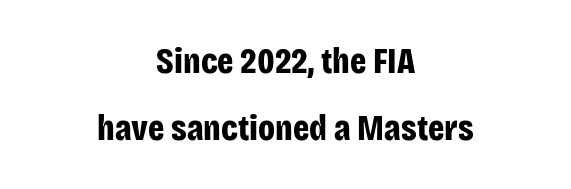
In terms of letterspacing, this is plain default setting. Observe the absence of serifs on each vertical stroke in this sample. The zone under the glyphs is completely vacant. The font's upright variant was chosen for this text.
